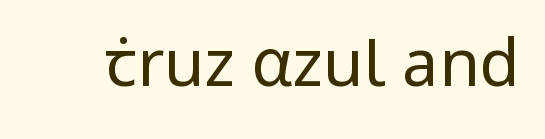
Q: Is the text bold? A: No.
Q: Is the text italic (slanted)? A: No, it is upright.
Q: Is the typeface a serif or a sans-serif typeface? A: Sans-serif.
Q: Is the text underlined? A: No.
Q: Is the spacing between letters normal or unusually wide? A: Normal.
Q: Width (condensed, normal, or wide)? A: Normal.
Q: Stroke contrast? A: Low.
Q: x-height? A: Medium.
Q: Monospaced? A: No.
